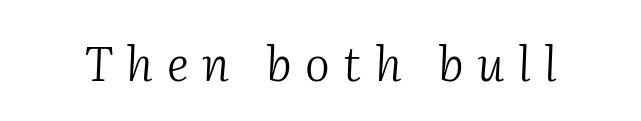
{"serif": "yes", "italic": "yes", "lean": "right", "slant_degrees": 2, "bold": "no", "weight": "light", "width": "normal", "stroke_contrast": "medium", "x_height": "medium", "monospaced": "no", "underline": "no", "letter_spacing": "wide", "letter_spacing_em": 0.29, "glyph_px": 47}
